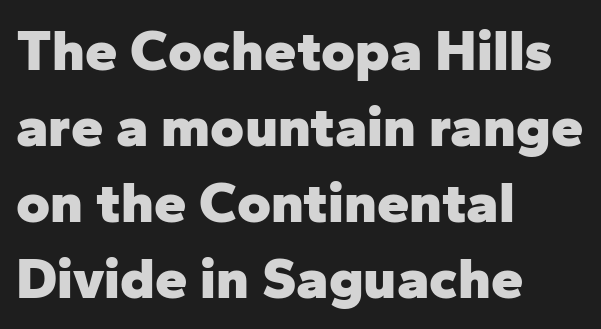
Q: Is the text bold? A: Yes.
Q: Is the text italic (slanted)? A: No, it is upright.
Q: Is the typeface a serif or a sans-serif typeface? A: Sans-serif.
Q: Is the text underlined? A: No.
Q: How is the paragraph aligned? A: Left-aligned.
Q: Is the spacing between letters normal or unusually wide? A: Normal.
Q: Is the spacing between lines tight, normal or loose? A: Normal.
Q: Width (condensed, normal, or wide)? A: Normal.
Q: Stroke contrast? A: Low.
Q: x-height? A: Medium.
Q: Monospaced? A: No.
